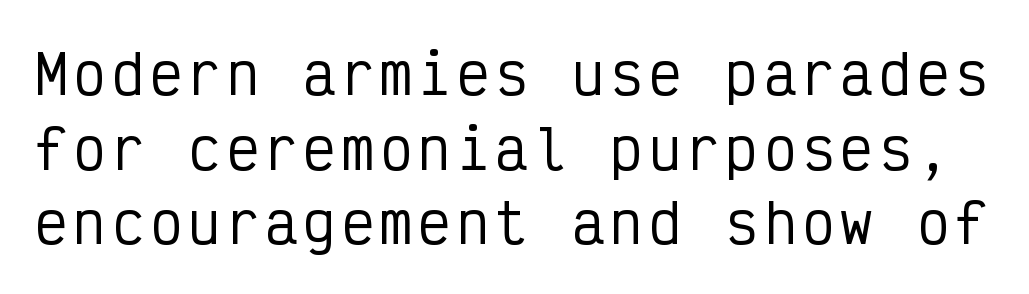
{"serif": "no", "italic": "no", "width": "condensed", "stroke_contrast": "low", "x_height": "medium", "monospaced": "yes", "underline": "no", "line_spacing": "normal", "line_spacing_ratio": 1.38, "glyph_px": 54}
